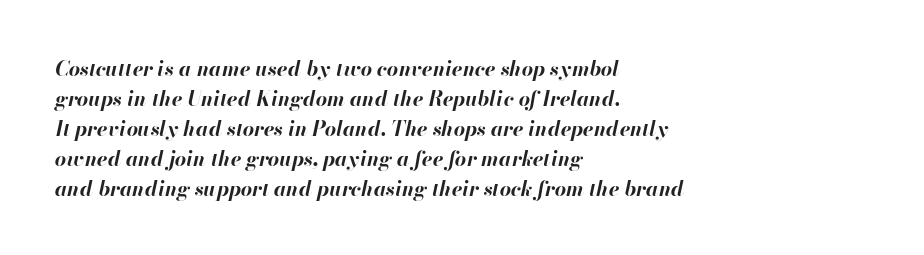
Q: Is the text bold? A: Yes.
Q: Is the text italic (slanted)? A: Yes, it leans right by about 13 degrees.
Q: Is the text underlined? A: No.
Q: How is the paragraph aligned? A: Left-aligned.
Q: Is the spacing between letters normal or unusually wide? A: Normal.
Q: Is the spacing between lines tight, normal or loose? A: Normal.
